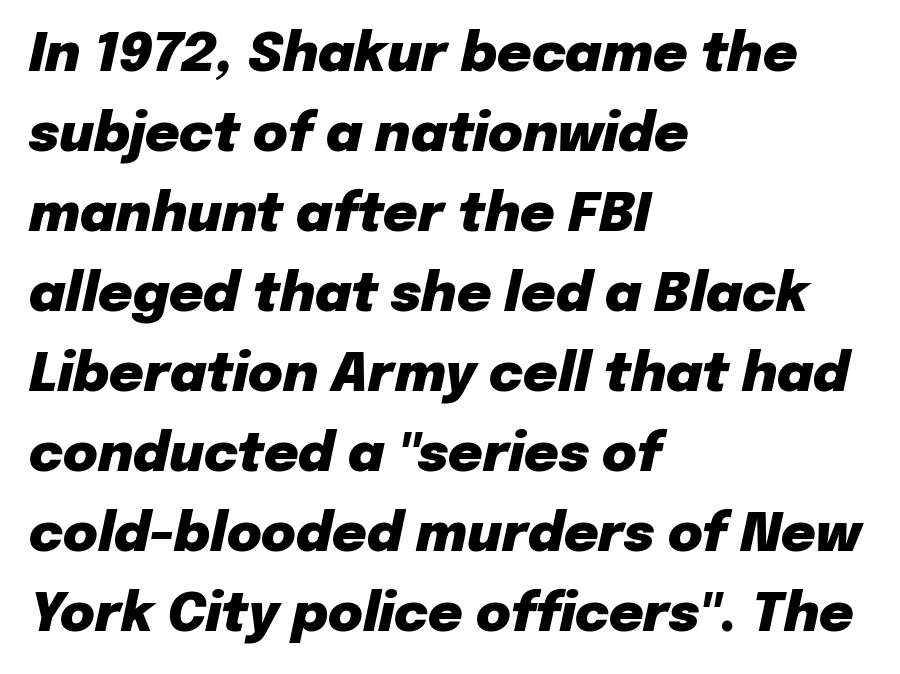
How would I describe the line gaps? Plain and ordinary. In CSS terms this would be text-align: left. Character widths vary here, with narrow letters taking less room than wide ones. Notice how thick the strokes are: this is what a full bold looks like. A typesetter would mark this as italic. The glyphs are unaccompanied by any horizontal stroke below them.
